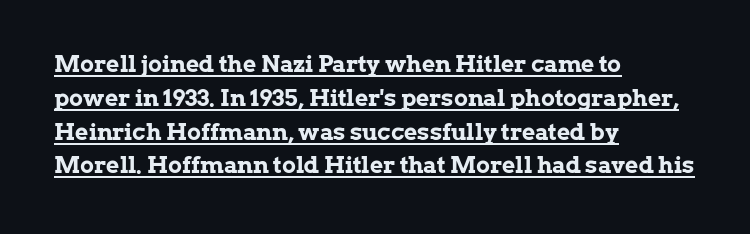
Compared with undecorated copy, this sample adds a rule below the words. Default kerning and tracking; the words read as compact shapes. Notice how the stems are strictly vertical — no italics here. Summary of vertical rhythm: regular, with standard interline spacing. Look at the stroke-to-counter ratio: heavy, a bold.
